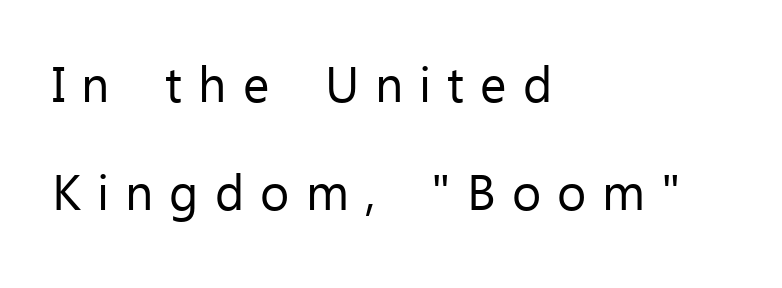
The image shows 50 px regular-weight sans-serif type, upright; set left-aligned, loose line spacing (2.17x), unusually wide letter spacing (+0.32 em), not underlined; low stroke contrast and a medium x-height.
